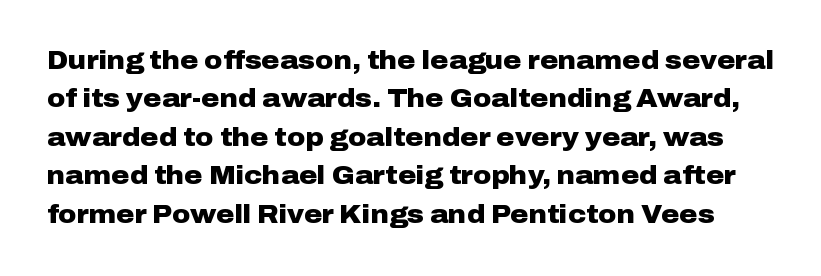
How heavy is the stroke? Heavy — this is a bold. This sample keeps an unexceptional amount of space between lines. Short note: letters normally spaced. Underline: absent.
